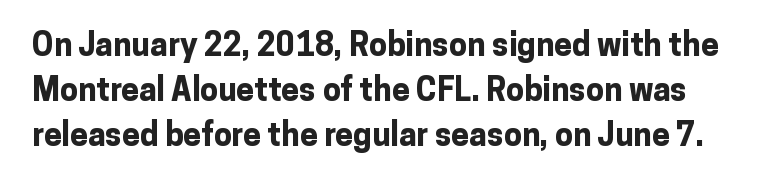
{"serif": "no", "italic": "no", "bold": "yes", "weight": "bold", "width": "normal", "stroke_contrast": "low", "x_height": "medium", "monospaced": "no", "underline": "no", "line_spacing": "normal", "line_spacing_ratio": 1.4, "letter_spacing": "normal", "letter_spacing_em": 0.0, "glyph_px": 32}
